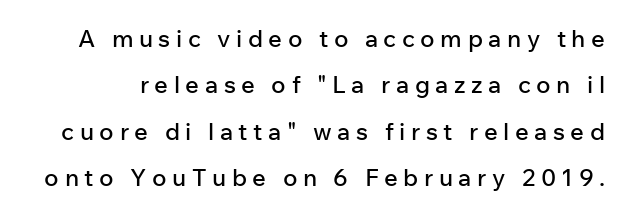
The image shows 24 px text type, upright; set loose line spacing (1.93x), unusually wide letter spacing (+0.23 em), not underlined.
